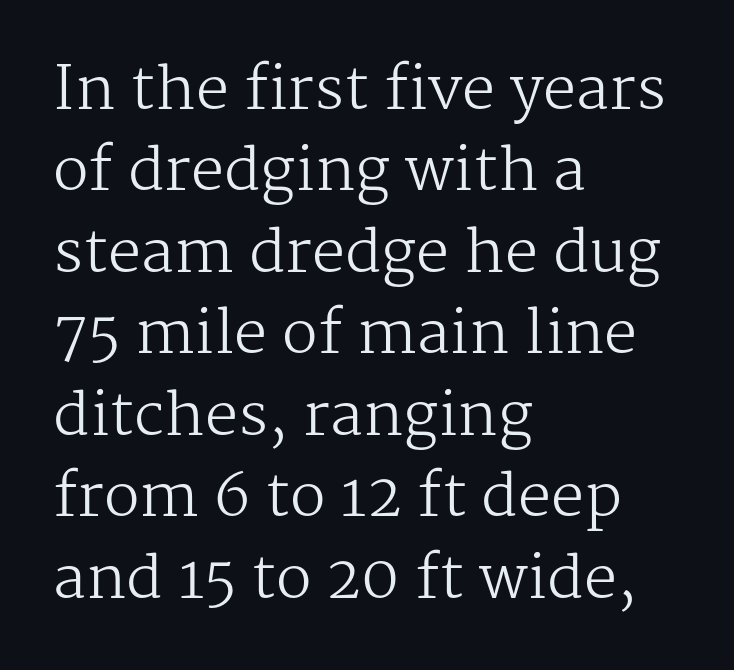
{"serif": "yes", "italic": "no", "bold": "no", "weight": "regular", "width": "normal", "stroke_contrast": "medium", "x_height": "medium", "monospaced": "no", "underline": "no", "align": "left", "line_spacing": "normal", "line_spacing_ratio": 1.38, "letter_spacing": "normal", "letter_spacing_em": 0.0, "glyph_px": 59}
